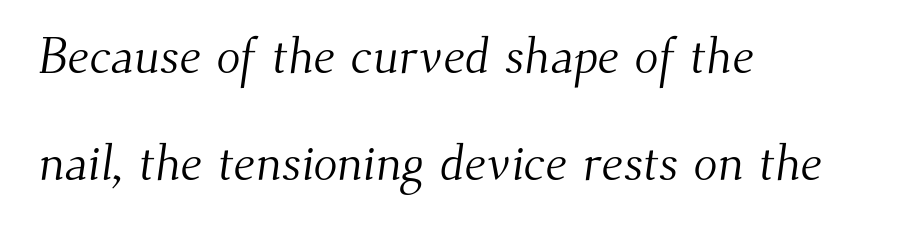
Q: Is the text bold? A: No.
Q: Is the typeface a serif or a sans-serif typeface? A: Serif.
Q: Is the text underlined? A: No.
Q: How is the paragraph aligned? A: Left-aligned.
Q: Is the spacing between letters normal or unusually wide? A: Normal.
Q: Is the spacing between lines tight, normal or loose? A: Loose.
Q: Width (condensed, normal, or wide)? A: Normal.
Q: Stroke contrast? A: Medium.
Q: x-height? A: Small.
Q: Monospaced? A: No.
